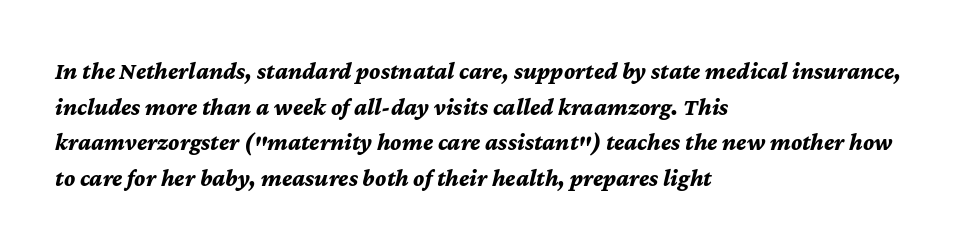
Q: Is the text bold? A: Yes.
Q: Is the text italic (slanted)? A: Yes, it leans right by about 12 degrees.
Q: Is the text underlined? A: No.
Q: How is the paragraph aligned? A: Left-aligned.
Q: Is the spacing between letters normal or unusually wide? A: Normal.
Q: Is the spacing between lines tight, normal or loose? A: Normal.
